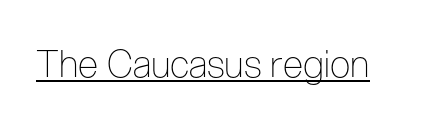
{"serif": "no", "italic": "no", "bold": "no", "weight": "thin", "width": "condensed", "stroke_contrast": "low", "x_height": "medium", "monospaced": "no", "underline": "yes", "letter_spacing": "normal", "letter_spacing_em": 0.0, "glyph_px": 37}
